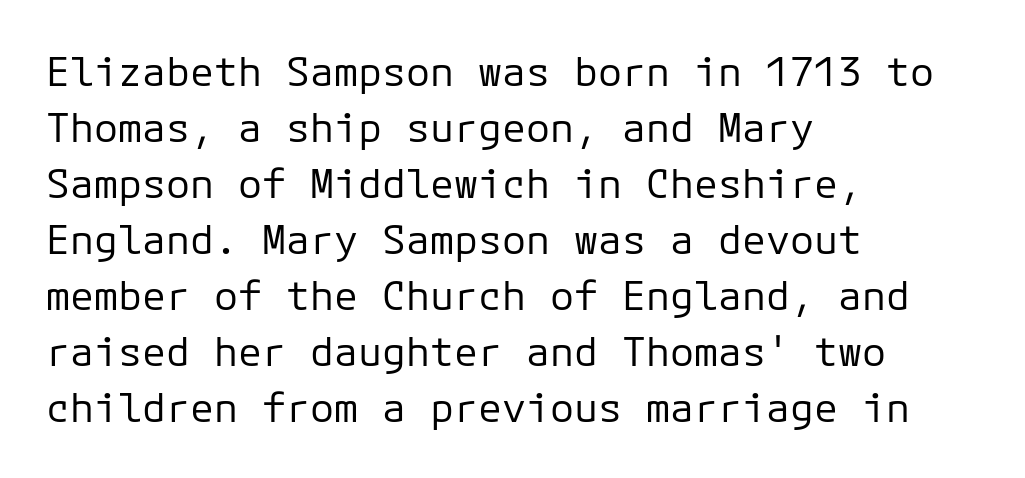
{"serif": "no", "italic": "no", "bold": "no", "weight": "regular", "width": "normal", "stroke_contrast": "low", "x_height": "medium", "underline": "no", "align": "left", "line_spacing": "normal", "line_spacing_ratio": 1.4, "letter_spacing": "normal", "letter_spacing_em": 0.0, "glyph_px": 40}
